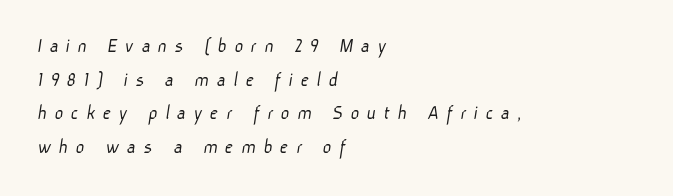
Q: Is the text bold? A: No.
Q: Is the text underlined? A: No.
Q: How is the paragraph aligned? A: Left-aligned.
Q: Is the spacing between letters normal or unusually wide? A: Unusually wide.
Q: Is the spacing between lines tight, normal or loose? A: Normal.
